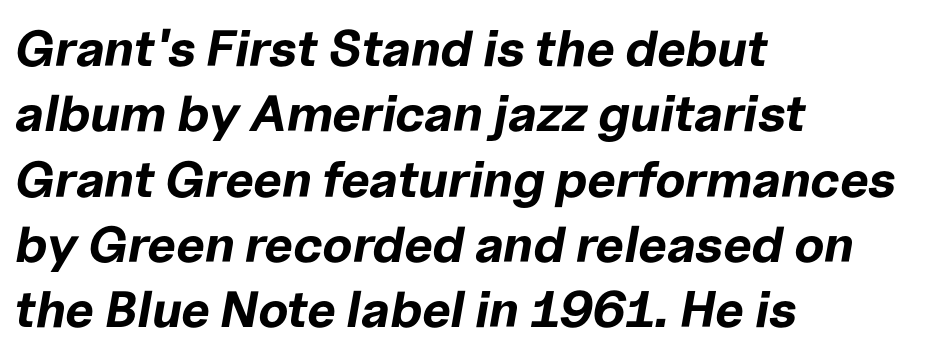
The image shows 51 px bold type, italic (leaning right); set left-aligned, normal line spacing (1.28x), normal letter spacing, not underlined; low stroke contrast and a medium x-height.
